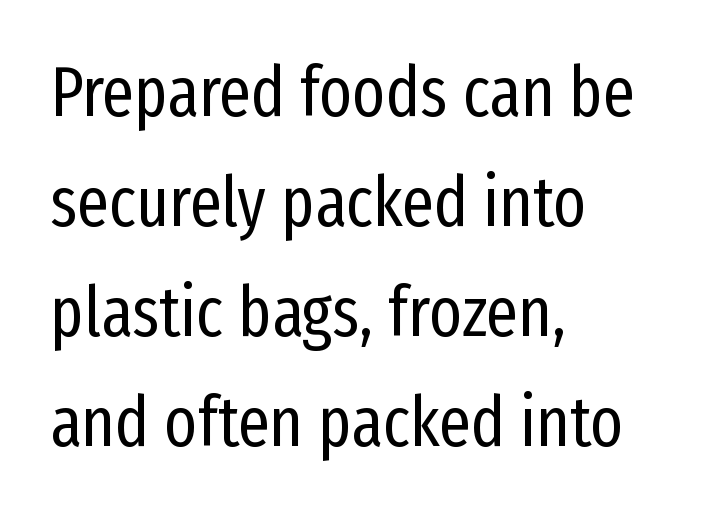
Q: Is the text bold? A: No.
Q: Is the text italic (slanted)? A: No, it is upright.
Q: Is the typeface a serif or a sans-serif typeface? A: Sans-serif.
Q: Is the text underlined? A: No.
Q: How is the paragraph aligned? A: Left-aligned.
Q: Is the spacing between letters normal or unusually wide? A: Normal.
Q: Is the spacing between lines tight, normal or loose? A: Normal.
Q: Width (condensed, normal, or wide)? A: Condensed.
Q: Stroke contrast? A: Low.
Q: x-height? A: Medium.
Q: Monospaced? A: No.
